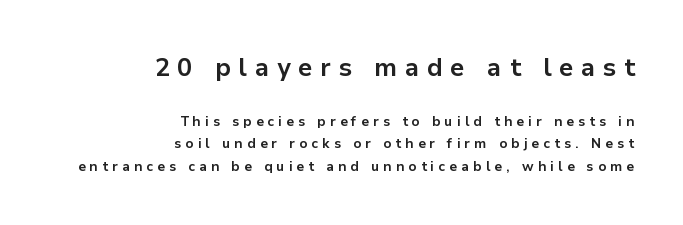
The rag falls on the left side of this text block. Check under the words: just untouched page. The face used here is rendered with a markedly widened letterfit. Typesetter's note — upper block bumped up in size, lower block left smaller. This is the regular roman posture of the typeface.
